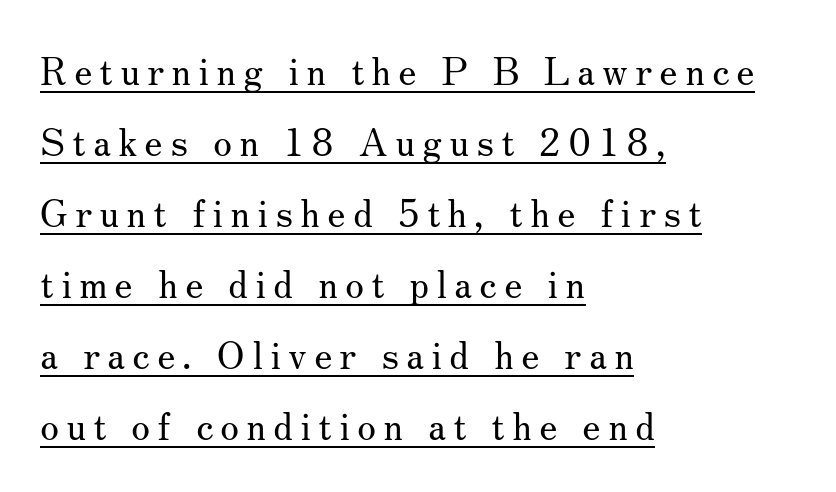
Q: Is the text bold? A: No.
Q: Is the text italic (slanted)? A: No, it is upright.
Q: Is the typeface a serif or a sans-serif typeface? A: Serif.
Q: Is the text underlined? A: Yes.
Q: How is the paragraph aligned? A: Left-aligned.
Q: Width (condensed, normal, or wide)? A: Normal.
Q: Stroke contrast? A: Medium.
Q: x-height? A: Small.
Q: Monospaced? A: No.
